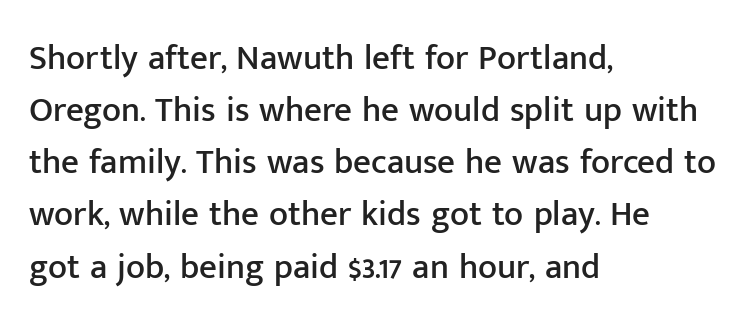
{"serif": "no", "italic": "no", "width": "normal", "stroke_contrast": "low", "x_height": "medium", "monospaced": "no", "underline": "no", "align": "left", "line_spacing": "normal", "line_spacing_ratio": 1.49, "letter_spacing": "normal", "letter_spacing_em": 0.0, "glyph_px": 35}
